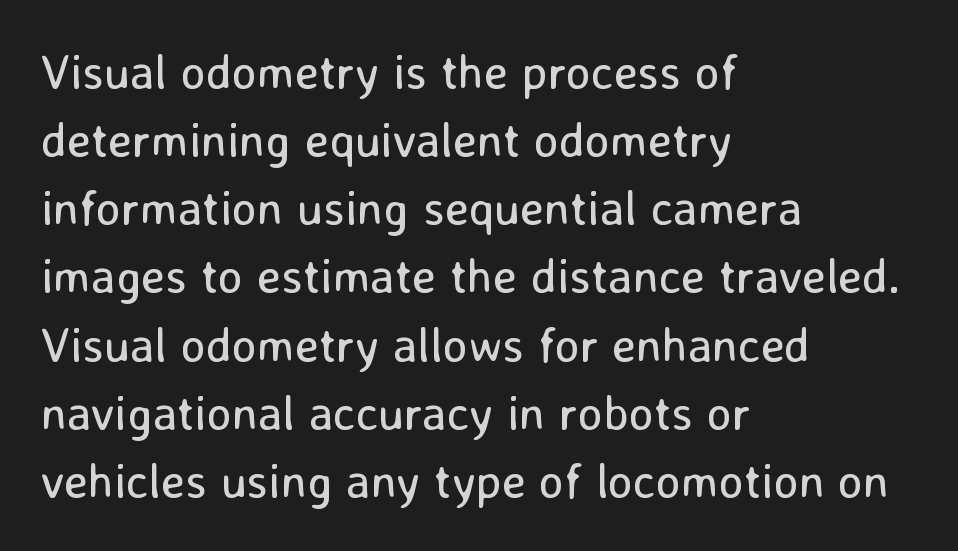
The image shows 48 px regular-weight sans-serif type, upright; set left-aligned, normal line spacing (1.42x), normal letter spacing, not underlined; low stroke contrast and a medium x-height.
